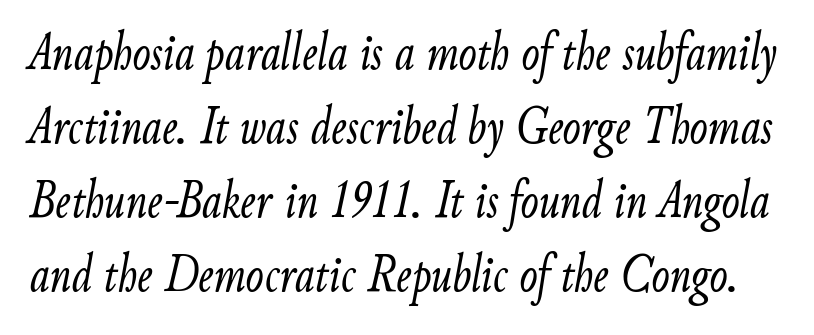
Q: Is the text bold? A: No.
Q: Is the text italic (slanted)? A: Yes, it leans right by about 9 degrees.
Q: Is the text underlined? A: No.
Q: Is the spacing between letters normal or unusually wide? A: Normal.
Q: Is the spacing between lines tight, normal or loose? A: Normal.
Q: Width (condensed, normal, or wide)? A: Condensed.
Q: Stroke contrast? A: Low.
Q: x-height? A: Small.
Q: Monospaced? A: No.
